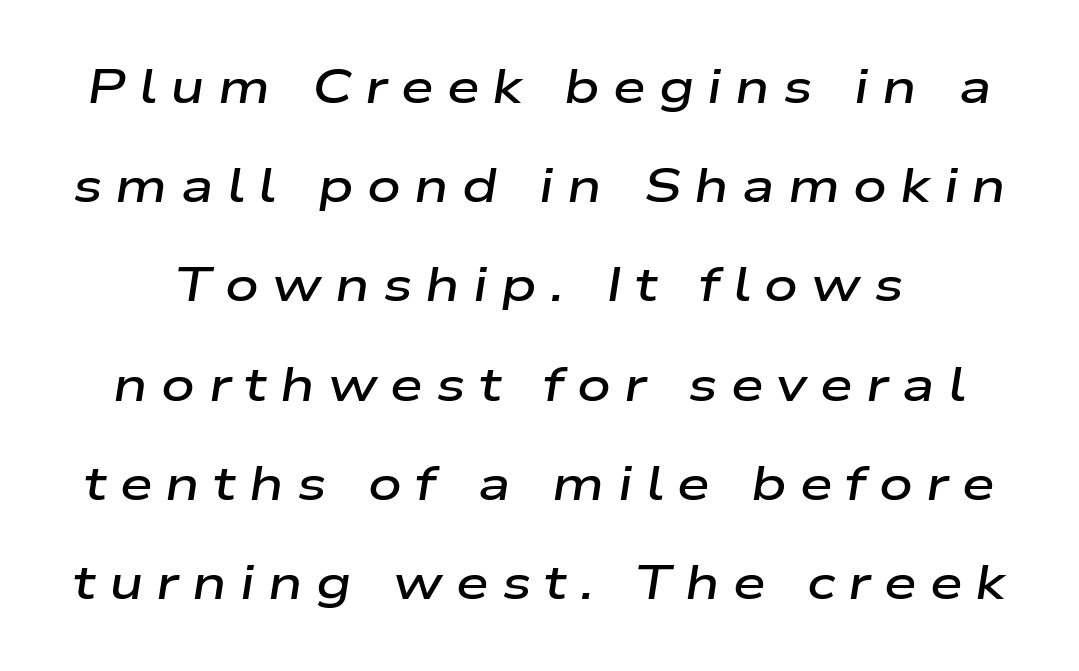
The image shows 47 px semibold, wide type, italic (leaning right); set loose line spacing (2.11x), unusually wide letter spacing (+0.28 em), not underlined; low stroke contrast and a medium x-height.
